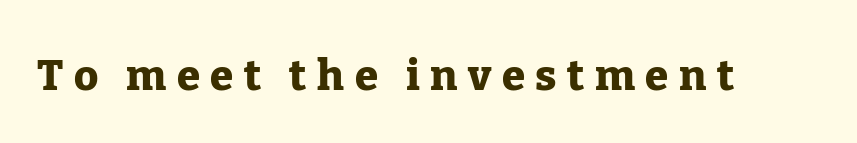
{"serif": "yes", "italic": "no", "bold": "yes", "weight": "heavy", "width": "normal", "stroke_contrast": "low", "x_height": "medium", "monospaced": "no", "underline": "no", "letter_spacing": "wide", "letter_spacing_em": 0.25, "glyph_px": 42}
